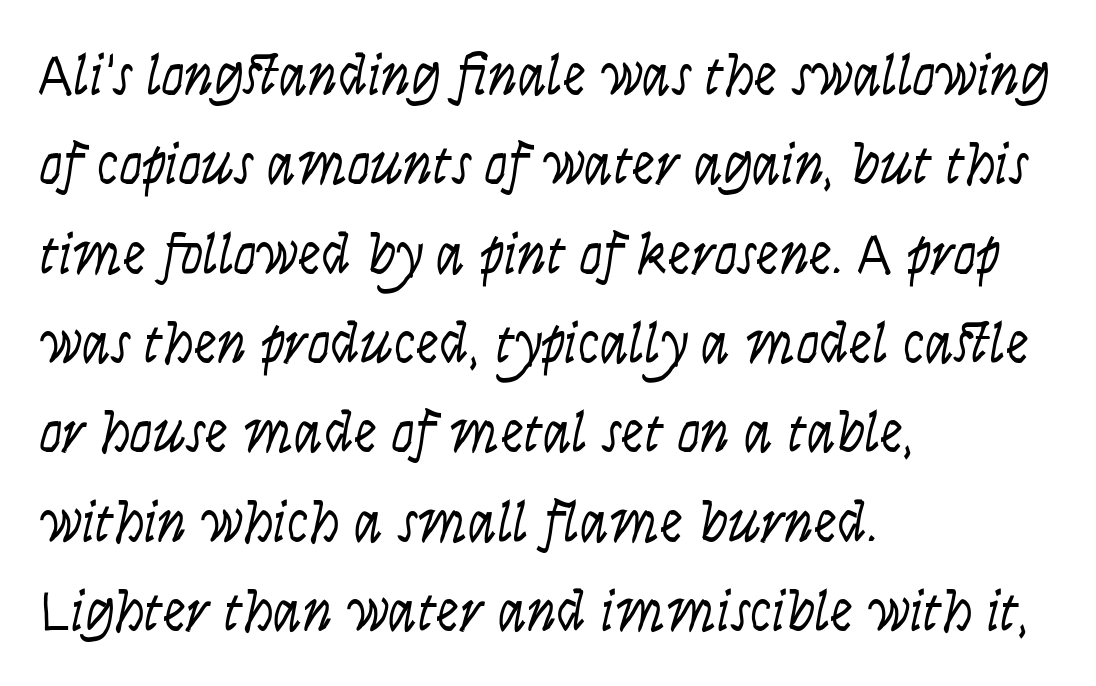
Spacing between characters is what you'd get straight out of the box. The passage shown leans; its letterforms are oblique. Bare-footed words on every line. These lines are rendered in a variable-pitch font. Compared with a centered layout, this one pins lines to the left instead.
